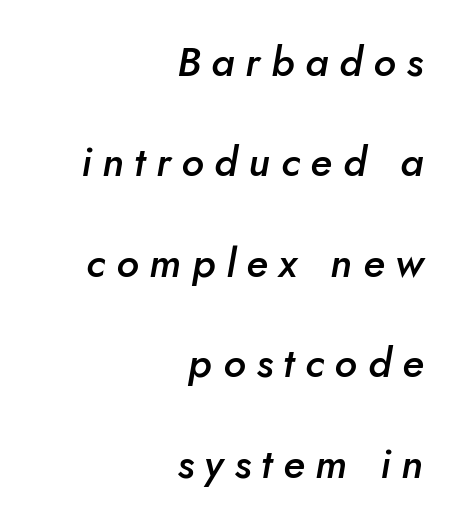
Q: Is the text bold? A: Semi-bold.
Q: Is the text italic (slanted)? A: Yes, it leans right by about 10 degrees.
Q: Is the text underlined? A: No.
Q: How is the paragraph aligned? A: Right-aligned.
Q: Is the spacing between letters normal or unusually wide? A: Unusually wide.
Q: Is the spacing between lines tight, normal or loose? A: Loose.
Q: Width (condensed, normal, or wide)? A: Normal.
Q: Stroke contrast? A: Low.
Q: x-height? A: Small.
Q: Monospaced? A: No.
